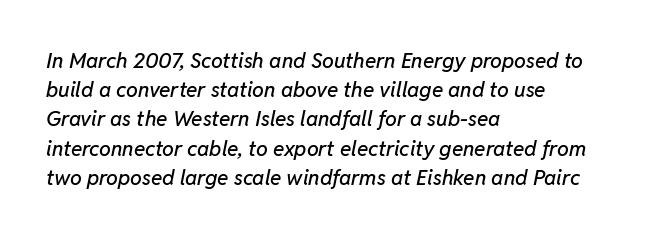
{"italic": "yes", "lean": "right", "slant_degrees": 11, "underline": "no", "align": "left", "line_spacing": "normal", "line_spacing_ratio": 1.39, "letter_spacing": "normal", "letter_spacing_em": 0.0, "glyph_px": 21}
